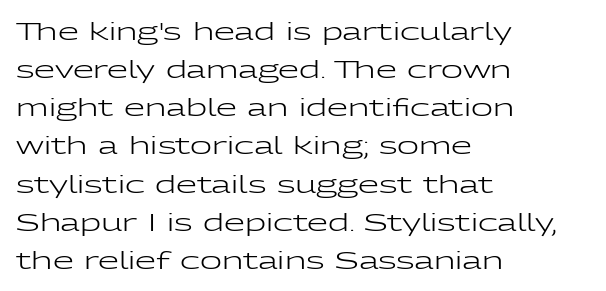
The image shows 24 px text type, upright; set left-aligned, normal line spacing (1.59x), normal letter spacing, not underlined.
